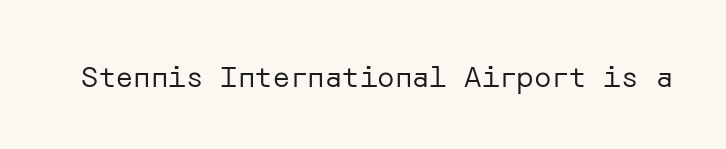
Q: Is the text bold? A: No.
Q: Is the text italic (slanted)? A: No, it is upright.
Q: Is the typeface a serif or a sans-serif typeface? A: Sans-serif.
Q: Is the text underlined? A: No.
Q: Is the spacing between letters normal or unusually wide? A: Normal.
Q: Width (condensed, normal, or wide)? A: Normal.
Q: Stroke contrast? A: Low.
Q: x-height? A: Medium.
